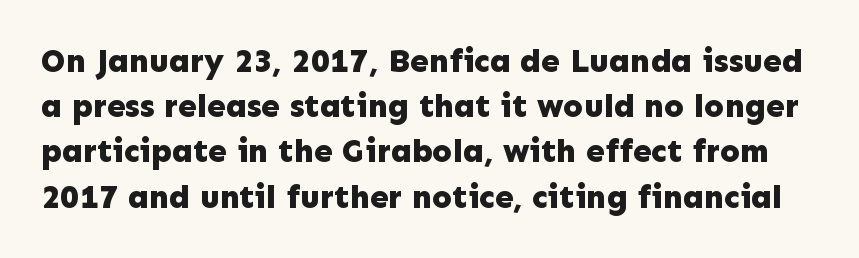
Baseline-to-baseline distance is the conventional proportion of letter height. Each letter keeps its own natural width here, so spacing adapts to shape. Just letters on the line, the space beneath them empty. The passage shown is typeset with a sans-serif family. The passage shown has conventional tracking throughout.
